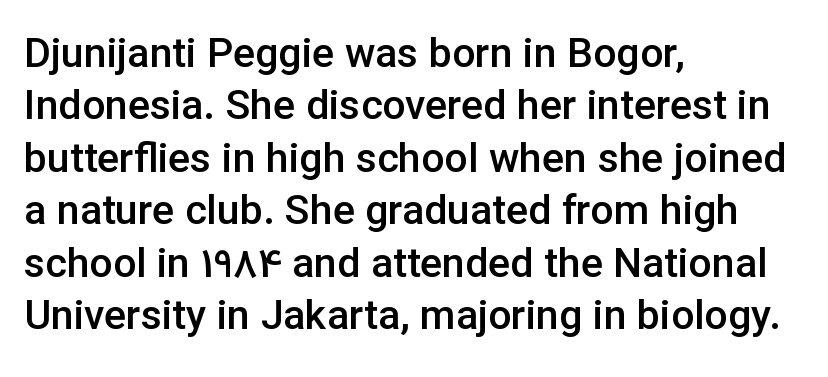
Q: Is the text bold? A: Semi-bold.
Q: Is the text italic (slanted)? A: No, it is upright.
Q: Is the typeface a serif or a sans-serif typeface? A: Sans-serif.
Q: Is the text underlined? A: No.
Q: How is the paragraph aligned? A: Left-aligned.
Q: Is the spacing between letters normal or unusually wide? A: Normal.
Q: Is the spacing between lines tight, normal or loose? A: Normal.
Q: Width (condensed, normal, or wide)? A: Normal.
Q: Stroke contrast? A: Low.
Q: x-height? A: Medium.
Q: Monospaced? A: No.
